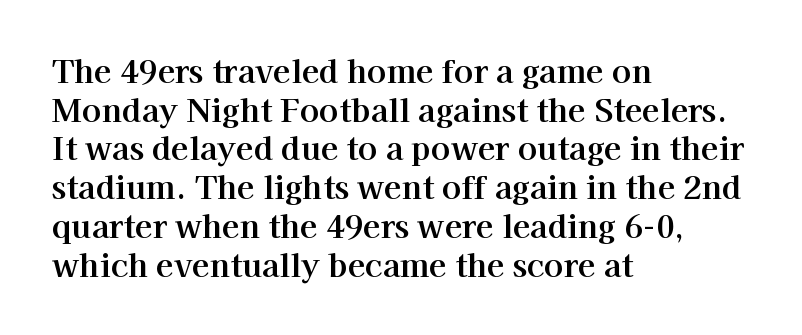
Clear beneath every line of the passage. The paragraph has a hard left edge and a soft right edge. Compared with typical body copy, the letter spacing here is the same. Ascenders rise straight up at ninety degrees. Letterform terminals end in serifs throughout the passage.
